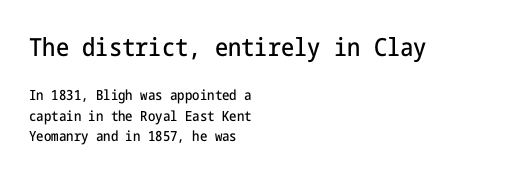
{"italic": "no", "underline": "no", "align": "left", "line_spacing": "normal", "line_spacing_ratio": 1.46, "letter_spacing": "normal", "letter_spacing_em": 0.0, "larger_block": "first", "size_ratio": 1.79, "glyph_px": 25}
